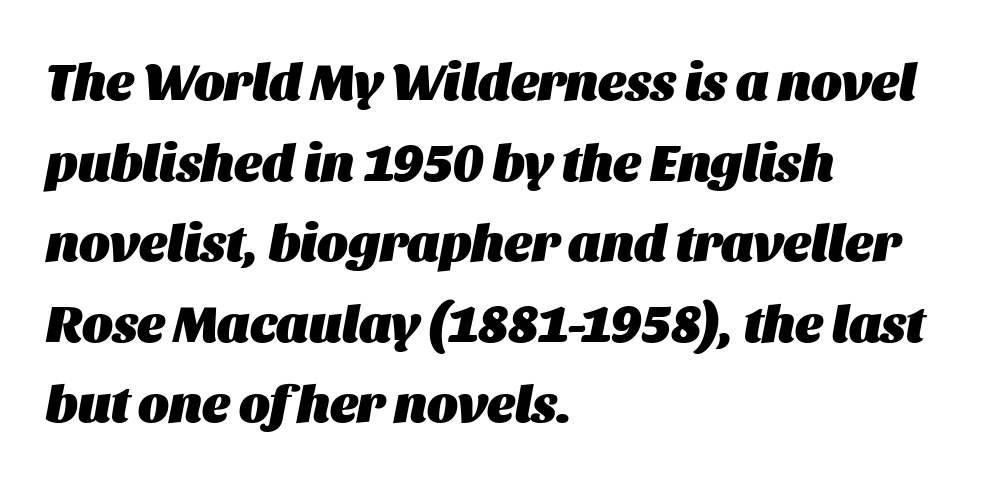
Looks like regular typesetting: each glyph gets only the width it needs. The face used here is rendered with its standard letterfit. These lines sit exactly where default settings would place them. No word sits above an underline.
